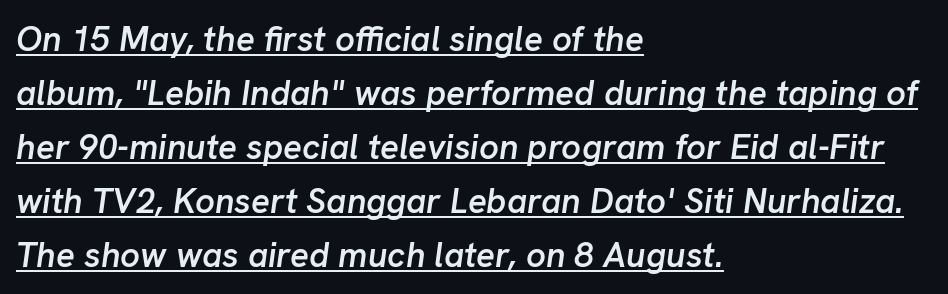
Q: Is the text bold? A: Semi-bold.
Q: Is the text italic (slanted)? A: Yes, it leans right by about 8 degrees.
Q: Is the text underlined? A: Yes.
Q: How is the paragraph aligned? A: Left-aligned.
Q: Is the spacing between letters normal or unusually wide? A: Normal.
Q: Is the spacing between lines tight, normal or loose? A: Normal.
Q: Width (condensed, normal, or wide)? A: Normal.
Q: Stroke contrast? A: Low.
Q: x-height? A: Medium.
Q: Monospaced? A: No.
